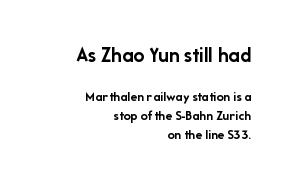
The image shows 22 px bold type, upright; set right-aligned, normal line spacing (1.34x), normal letter spacing, not underlined; the first (top) block is 1.57x larger.
